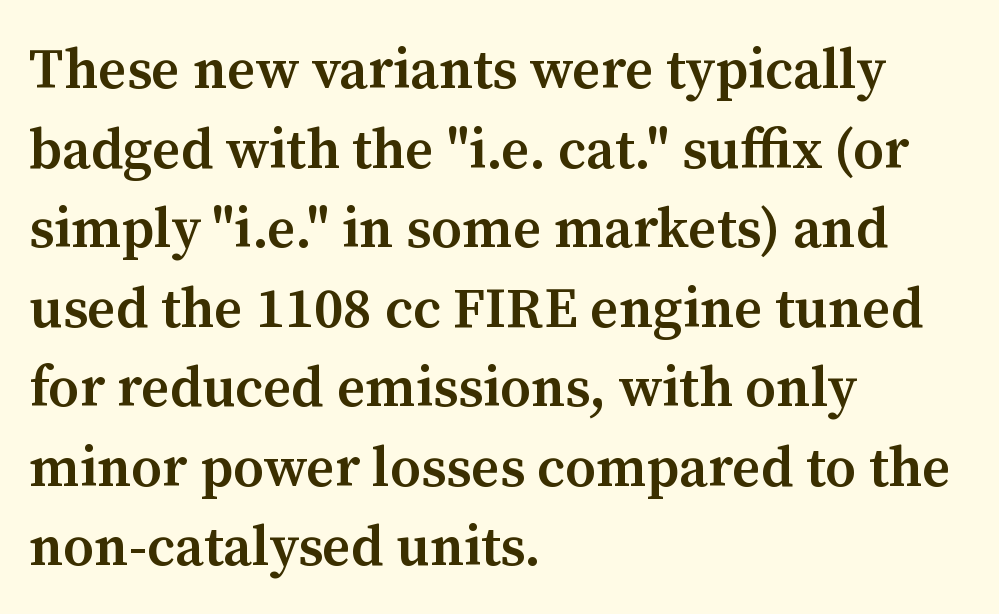
Font category for this specimen: serif. The space beneath each line is pristine and unruled. There is no visible air inserted between adjacent glyphs. Every row of glyphs begins at an identical x-position on the left. How heavy is the stroke? Medium-heavy — a semibold, shy of bold. Every stem runs plumb, perpendicular to the baseline.
